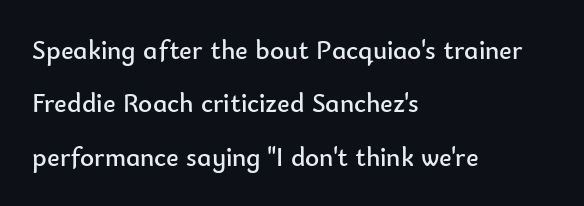
Stroke thickness stays within the range of a standard reading face or lighter. The area under the type is left untouched. Here the glyphs are tracked normally, forming tight word shapes. Horizontal bands of white between lines are thick stripes. It's the straight-up-and-down kind of type.
